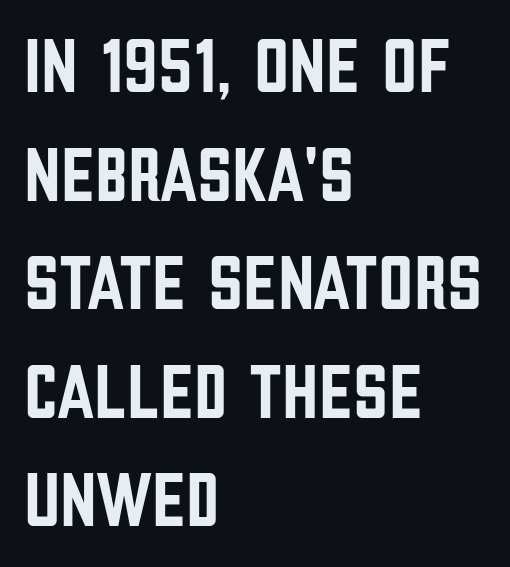
The image shows 77 px condensed sans-serif type, upright; set left-aligned, normal line spacing (1.41x), normal letter spacing, not underlined; low stroke contrast and a large x-height.
